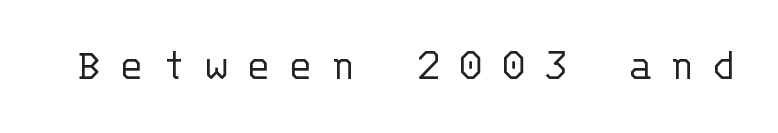
You could only call the tracking loose — the letters float apart. The letters march in equal steps, a hallmark of fixed-pitch type. The characters are drawn with everyday or finer stroke widths. The gap between lines stays unmarked. In terms of letterform style, serifs are entirely absent. Unlike italic type, these characters show no tilt at all.
